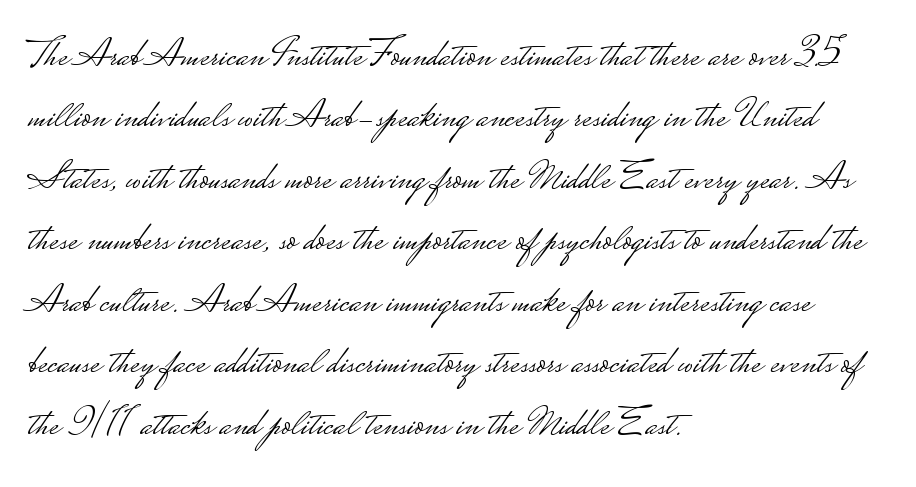
{"serif": "no", "bold": "no", "weight": "light", "width": "wide", "stroke_contrast": "low", "monospaced": "no", "underline": "no", "align": "left", "line_spacing": "normal", "line_spacing_ratio": 1.5, "letter_spacing": "normal", "letter_spacing_em": 0.0, "glyph_px": 41}
